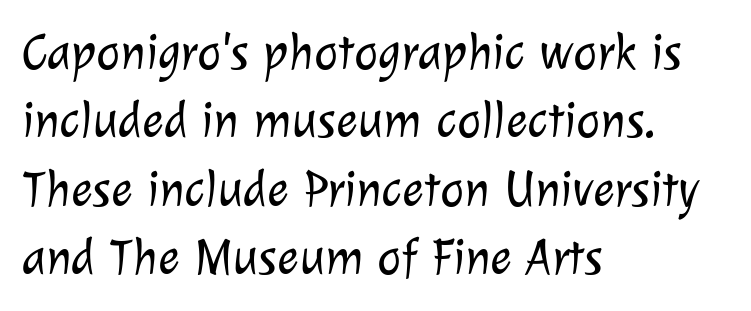
Q: Is the text bold? A: No.
Q: Is the typeface a serif or a sans-serif typeface? A: Sans-serif.
Q: Is the text underlined? A: No.
Q: How is the paragraph aligned? A: Left-aligned.
Q: Is the spacing between letters normal or unusually wide? A: Normal.
Q: Is the spacing between lines tight, normal or loose? A: Normal.
Q: Width (condensed, normal, or wide)? A: Normal.
Q: Stroke contrast? A: Low.
Q: x-height? A: Medium.
Q: Monospaced? A: No.
